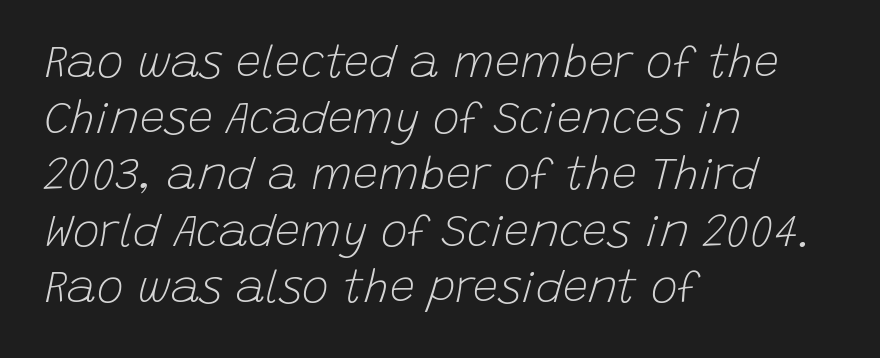
This rendering leaves character spacing at its baseline value. The font's italic variant was chosen for this text. Weight: in the light-to-regular range. Is the block centered? No — it sits flush against the left margin. Looks like regular typesetting: each glyph gets only the width it needs. The passage shown is not underscored anywhere.
